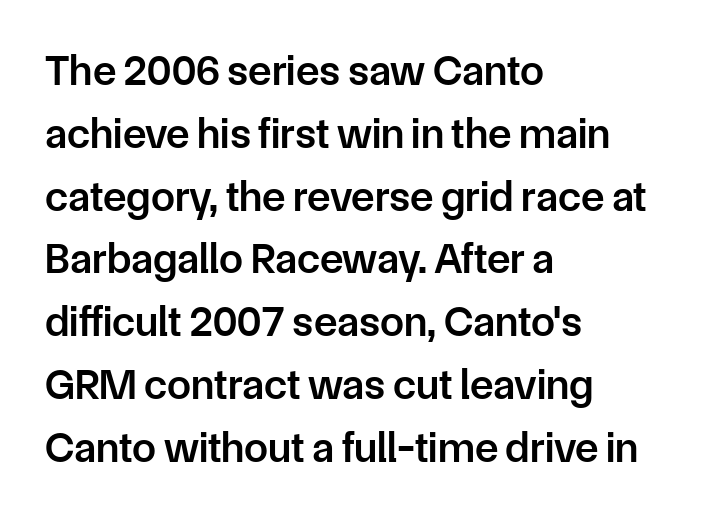
{"serif": "no", "italic": "no", "bold": "semi", "weight": "semibold", "width": "normal", "stroke_contrast": "low", "x_height": "medium", "monospaced": "no", "underline": "no", "align": "left", "line_spacing": "normal", "line_spacing_ratio": 1.46, "letter_spacing": "normal", "letter_spacing_em": 0.0, "glyph_px": 43}
